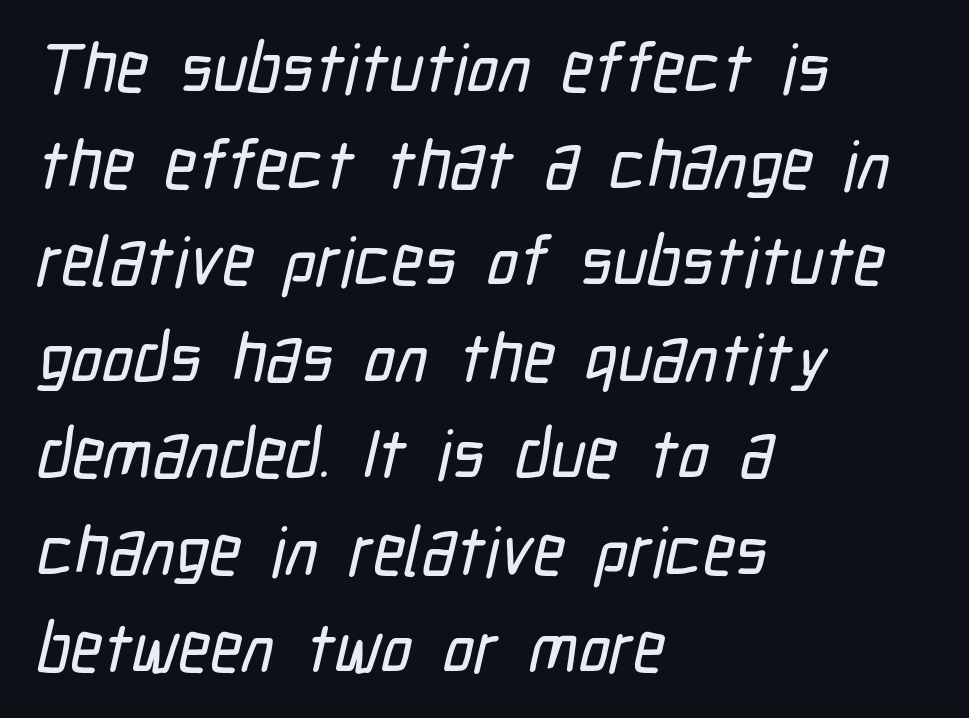
The image shows 69 px condensed sans-serif type; set left-aligned, normal line spacing (1.4x), normal letter spacing, not underlined; low stroke contrast and a medium x-height.
